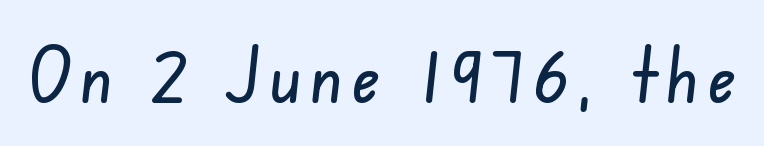
Q: Is the typeface a serif or a sans-serif typeface? A: Sans-serif.
Q: Is the text underlined? A: No.
Q: Width (condensed, normal, or wide)? A: Condensed.
Q: Stroke contrast? A: Low.
Q: x-height? A: Small.
Q: Monospaced? A: No.
